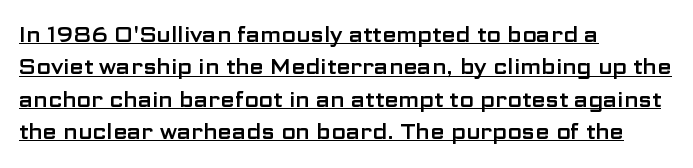
The rendering uses a moderate line-height, typical for paragraphs. You could call the tracking neutral — neither tight nor loose. One-word summary of the alignment: left. Upright lettering throughout. Descenders here cross a horizontal rule under the line.
